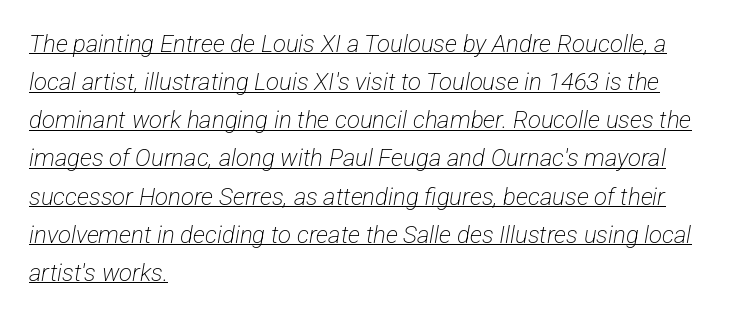
{"bold": "no", "underline": "yes", "align": "left", "line_spacing": "normal", "line_spacing_ratio": 1.59, "letter_spacing": "normal", "letter_spacing_em": 0.0, "glyph_px": 24}
